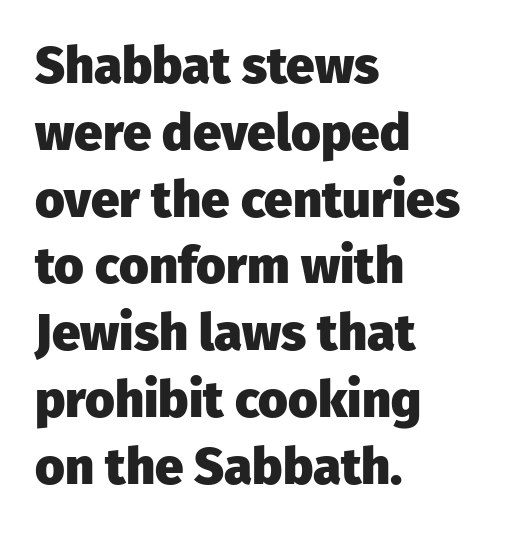
Q: Is the text bold? A: Yes.
Q: Is the text italic (slanted)? A: No, it is upright.
Q: Is the typeface a serif or a sans-serif typeface? A: Sans-serif.
Q: Is the text underlined? A: No.
Q: How is the paragraph aligned? A: Left-aligned.
Q: Is the spacing between letters normal or unusually wide? A: Normal.
Q: Is the spacing between lines tight, normal or loose? A: Normal.
Q: Width (condensed, normal, or wide)? A: Normal.
Q: Stroke contrast? A: Low.
Q: x-height? A: Medium.
Q: Monospaced? A: No.
